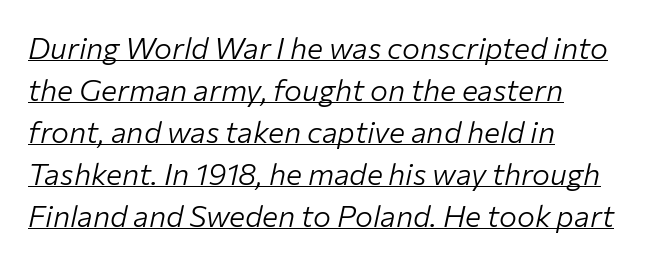
Q: Is the text bold? A: No.
Q: Is the text italic (slanted)? A: Yes, it leans right by about 12 degrees.
Q: Is the text underlined? A: Yes.
Q: How is the paragraph aligned? A: Left-aligned.
Q: Is the spacing between letters normal or unusually wide? A: Normal.
Q: Is the spacing between lines tight, normal or loose? A: Normal.
Q: Width (condensed, normal, or wide)? A: Normal.
Q: Stroke contrast? A: Low.
Q: x-height? A: Medium.
Q: Monospaced? A: No.
